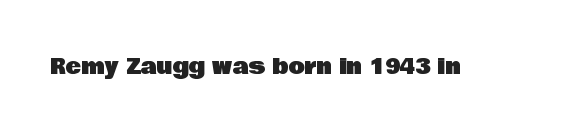
Q: Is the text italic (slanted)? A: No, it is upright.
Q: Is the text underlined? A: No.
Q: Is the spacing between letters normal or unusually wide? A: Normal.
